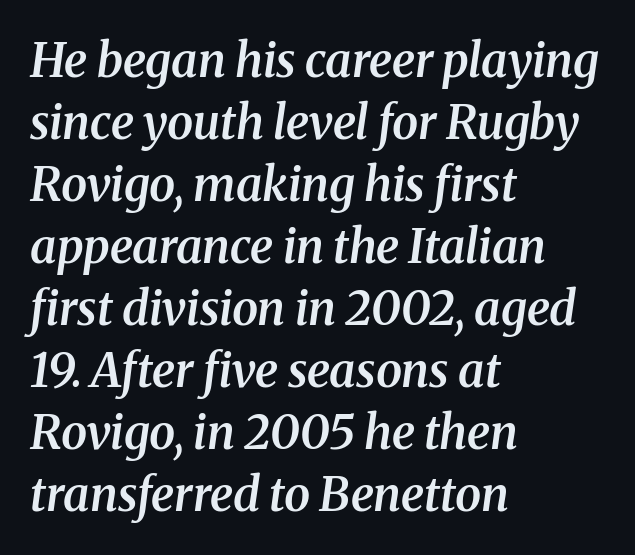
The image shows 47 px semibold serif type, italic (leaning right); set left-aligned, normal line spacing (1.32x), normal letter spacing, not underlined; medium stroke contrast and a medium x-height.
